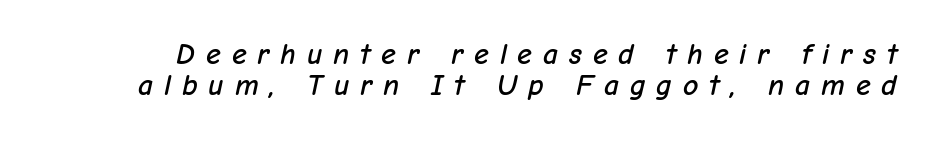
Clear beneath every line of the passage. Rendered with sloped, italic letterforms. Look at the tracking — it's clearly loosened, letters drifting apart. You could not count columns in this text — the font is proportionally spaced.
